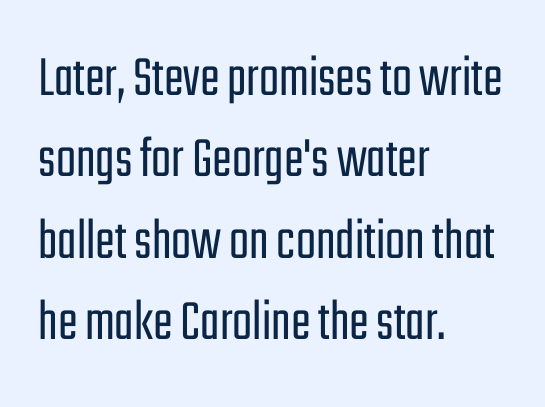
{"serif": "no", "italic": "no", "bold": "no", "weight": "light", "width": "condensed", "stroke_contrast": "low", "x_height": "medium", "monospaced": "no", "underline": "no", "align": "left", "line_spacing": "normal", "line_spacing_ratio": 1.38, "letter_spacing": "normal", "letter_spacing_em": 0.0, "glyph_px": 59}
